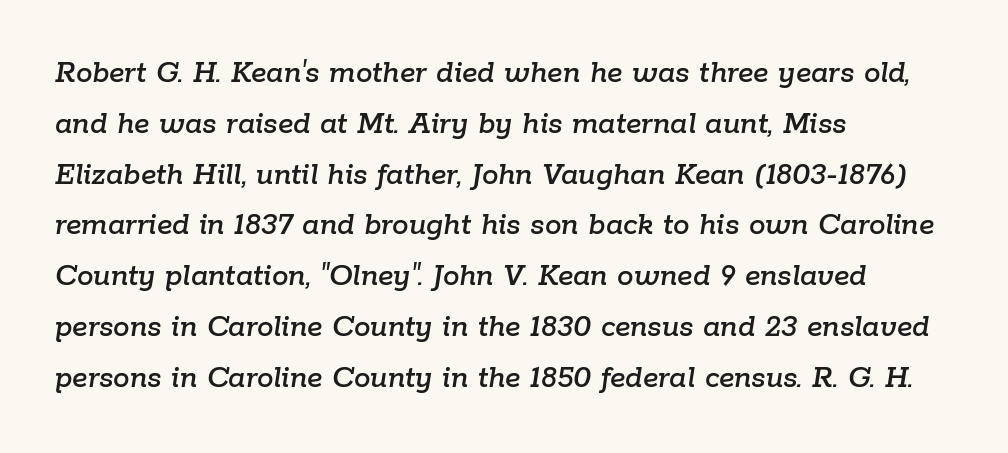
The image shows 33 px text type, italic (leaning right); set left-aligned, normal line spacing (1.54x), normal letter spacing, not underlined; low stroke contrast and a medium x-height.
